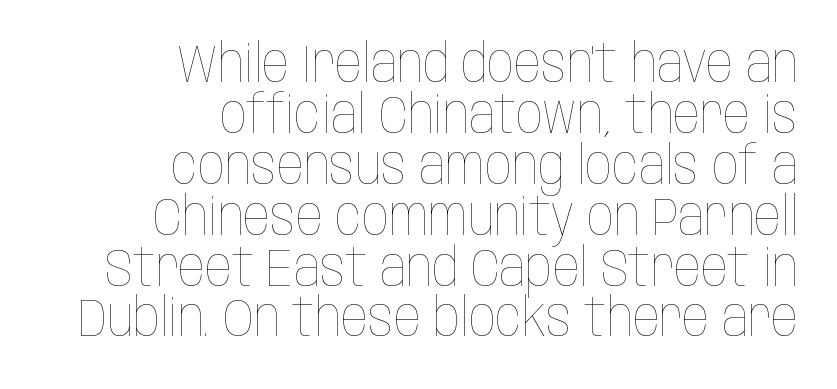
Is this a heavy cut? Hardly; it is regular or lighter. All the whitespace from short lines collects on the left. Successive baselines arrive quickly, one right under another. Anything drawn beneath the words? Only blank space. This sample has the flowing, uneven cadence of proportional lettering. The letterforms sit shoulder to shoulder at normal distance.
